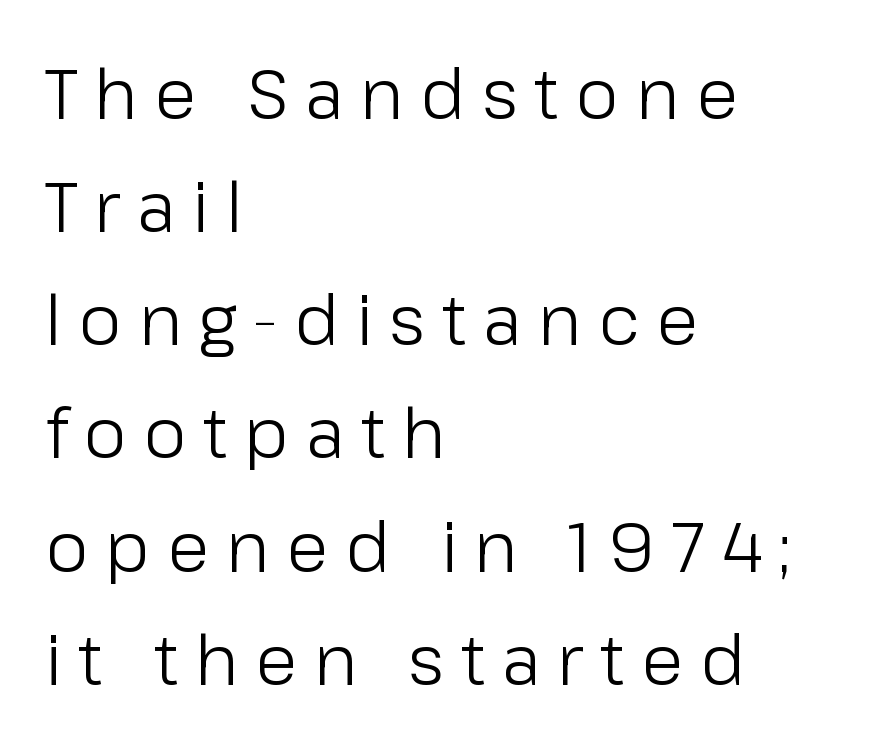
Each word looks stretched out because of the extra space between its letters. A typesetter would call this proportional, since set widths differ per character. Letters rest on an invisible, unmarked baseline. Each letter's strokes conclude bluntly, with no projecting serifs. When letters stand straight like this, we call the style roman or upright.
